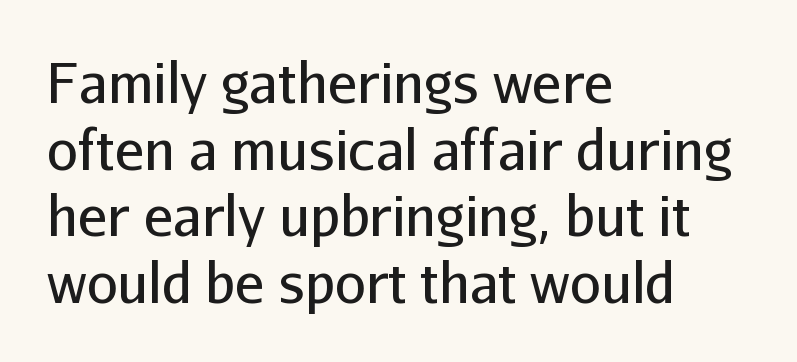
Unlike a traditional serif, this face leaves its strokes unadorned. Standard letterfit; no display-style spreading of the glyphs. These lines stack with their left ends in a neat column. Do the characters align in a grid? No, the font is proportional.
